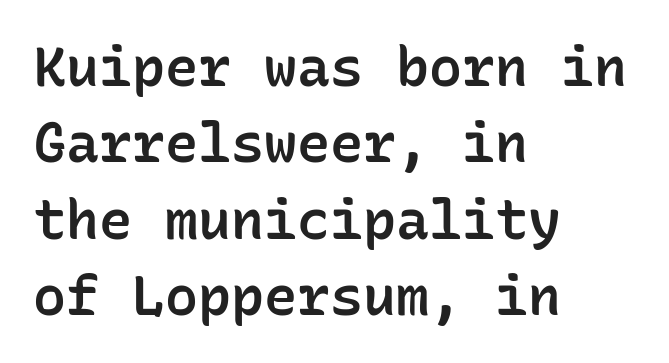
Q: Is the text bold? A: Semi-bold.
Q: Is the text italic (slanted)? A: No, it is upright.
Q: Is the typeface a serif or a sans-serif typeface? A: Sans-serif.
Q: Is the text underlined? A: No.
Q: How is the paragraph aligned? A: Left-aligned.
Q: Is the spacing between letters normal or unusually wide? A: Normal.
Q: Is the spacing between lines tight, normal or loose? A: Normal.
Q: Width (condensed, normal, or wide)? A: Normal.
Q: Stroke contrast? A: Low.
Q: x-height? A: Medium.
Q: Monospaced? A: Yes.
